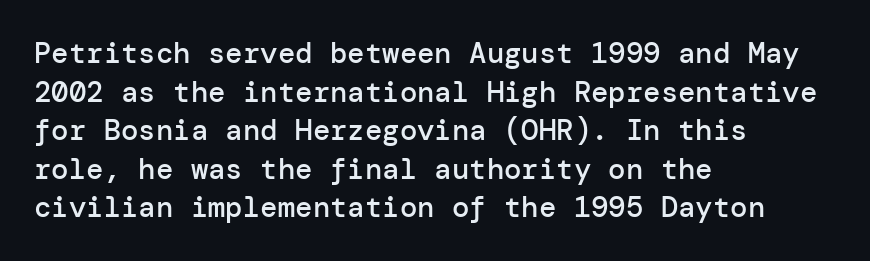
The image shows 29 px semibold sans-serif type, upright; set left-aligned, normal line spacing (1.33x), normal letter spacing, not underlined; low stroke contrast and a medium x-height.
